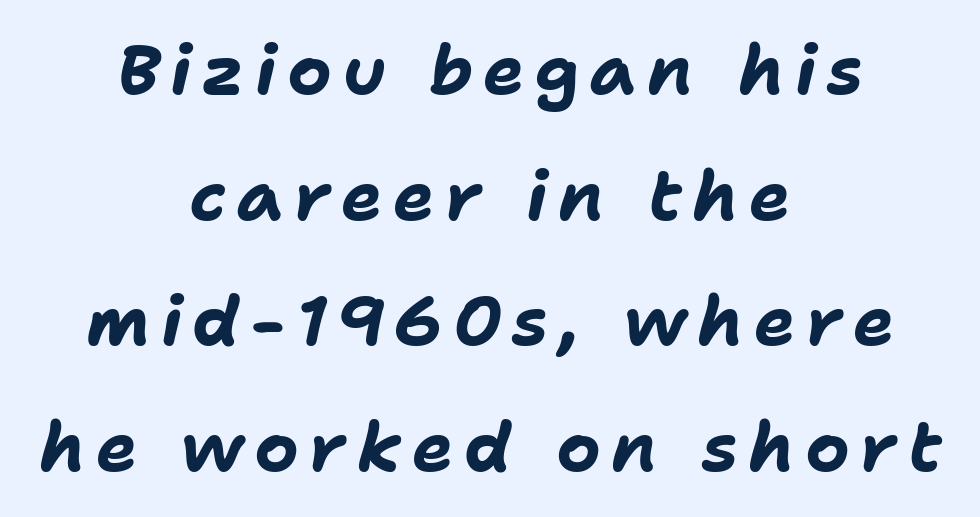
The image shows 69 px bold type, italic (leaning right); set centered, line spacing 1.82x, not underlined; low stroke contrast and a medium x-height.
